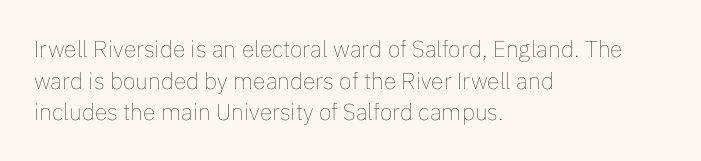
A roman cut, with each character standing at attention. Line spacing here is normal. The text block is weighted toward the left margin, trailing off unevenly rightward. Lines of text with bare space underneath. Nothing unusual about the tracking: characters are spaced as the font intends. A quiet, ordinary-to-light weight characterises the typeface.
